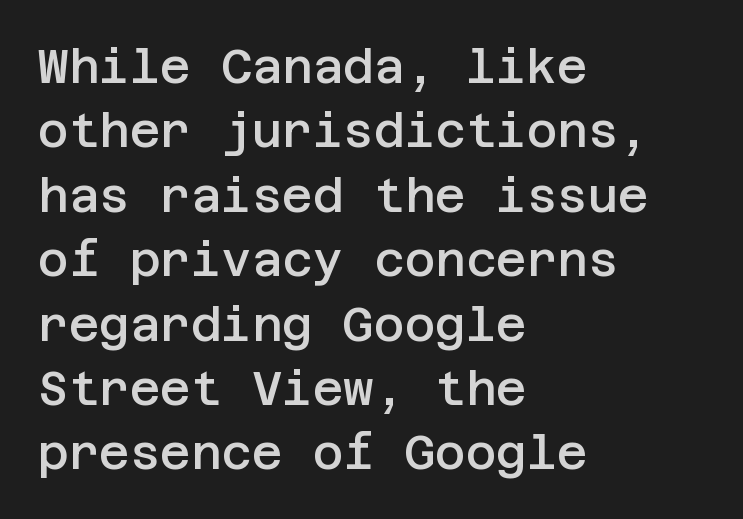
Layout note: lines flush left. If you measured baseline to baseline, you'd find a middling distance. What stands out about the letter spacing? Nothing — it is the standard amount. Observe the absence of serifs on each vertical stroke in this sample. Emphasis by weight is partial: semibold.
